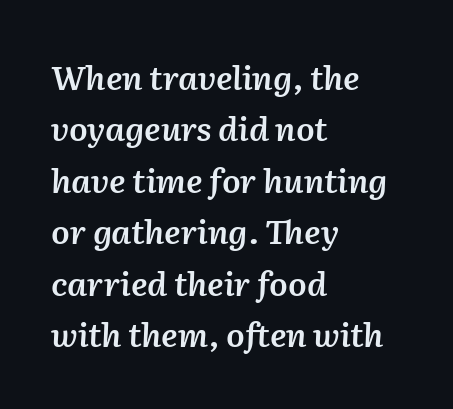
The image shows 33 px semibold type, italic (leaning right); set left-aligned, normal line spacing (1.56x), normal letter spacing, not underlined; medium stroke contrast and a medium x-height.
